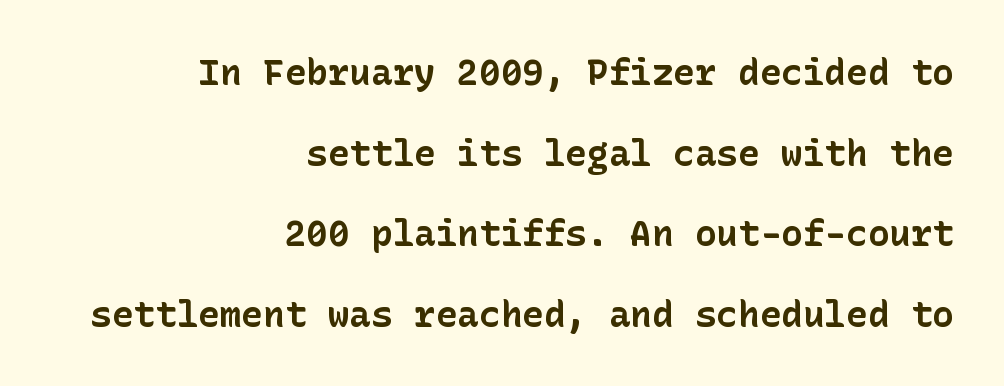
The image shows 36 px bold sans-serif type, upright; set right-aligned, loose line spacing (2.24x), normal letter spacing, not underlined; low stroke contrast and a medium x-height.
